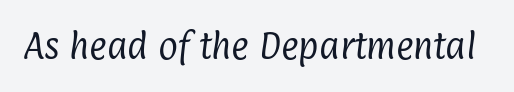
Q: Is the text bold? A: No.
Q: Is the typeface a serif or a sans-serif typeface? A: Sans-serif.
Q: Is the text underlined? A: No.
Q: Is the spacing between letters normal or unusually wide? A: Normal.
Q: Width (condensed, normal, or wide)? A: Condensed.
Q: Stroke contrast? A: Low.
Q: x-height? A: Medium.
Q: Monospaced? A: No.
